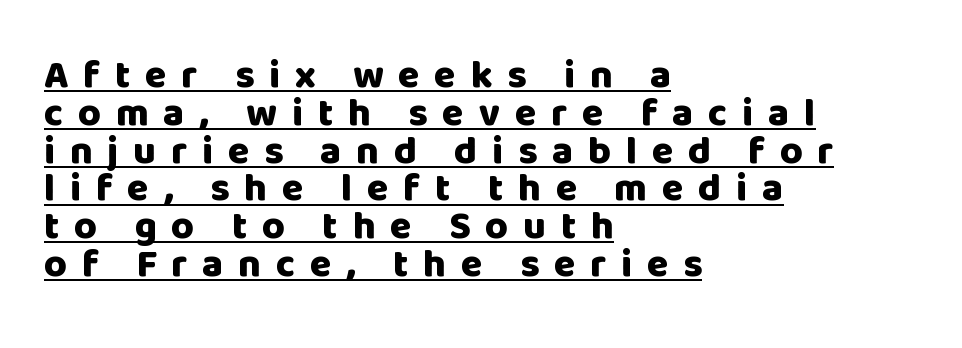
Q: Is the text bold? A: Yes.
Q: Is the text italic (slanted)? A: No, it is upright.
Q: Is the typeface a serif or a sans-serif typeface? A: Sans-serif.
Q: Is the text underlined? A: Yes.
Q: How is the paragraph aligned? A: Left-aligned.
Q: Is the spacing between letters normal or unusually wide? A: Unusually wide.
Q: Is the spacing between lines tight, normal or loose? A: Tight.
Q: Width (condensed, normal, or wide)? A: Normal.
Q: Stroke contrast? A: Low.
Q: x-height? A: Large.
Q: Monospaced? A: No.
